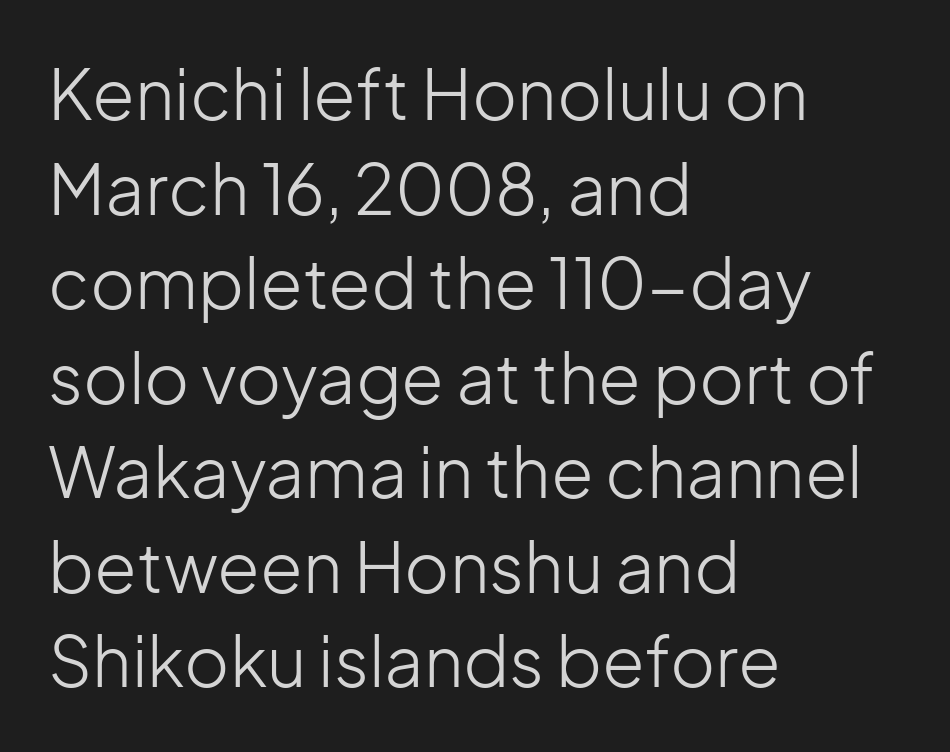
{"serif": "no", "italic": "no", "bold": "no", "weight": "light", "width": "normal", "stroke_contrast": "low", "x_height": "medium", "monospaced": "no", "underline": "no", "align": "left", "line_spacing": "normal", "line_spacing_ratio": 1.37, "letter_spacing": "normal", "letter_spacing_em": 0.0, "glyph_px": 69}
